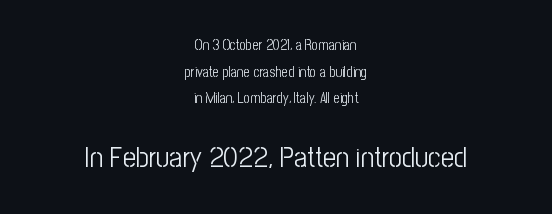
Q: Is the text bold? A: No.
Q: Is the text italic (slanted)? A: No, it is upright.
Q: Is the typeface a serif or a sans-serif typeface? A: Sans-serif.
Q: Is the text underlined? A: No.
Q: How is the paragraph aligned? A: Centered.
Q: Is the spacing between letters normal or unusually wide? A: Normal.
Q: Is the spacing between lines tight, normal or loose? A: Loose.
Q: Which block of text is set in a larger size, the first (top) or the second (bottom)? A: The second (bottom) one.
Q: Width (condensed, normal, or wide)? A: Condensed.
Q: Stroke contrast? A: Low.
Q: x-height? A: Medium.
Q: Monospaced? A: No.
